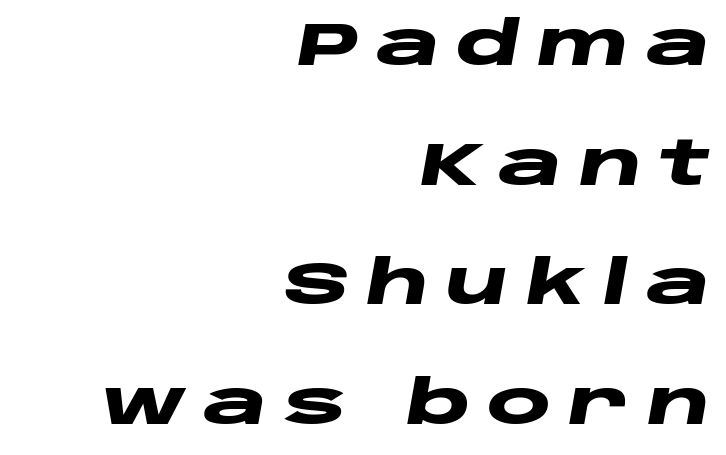
Short and long lines alike share a common ending point at right. Bold? Absolutely — the strokes are thick and heavy. Quick note: interline space is abundant. Would a proofreader flag this as italicized? Yes. Descenders hang freely into open space. You could only call the tracking loose — the letters float apart.
